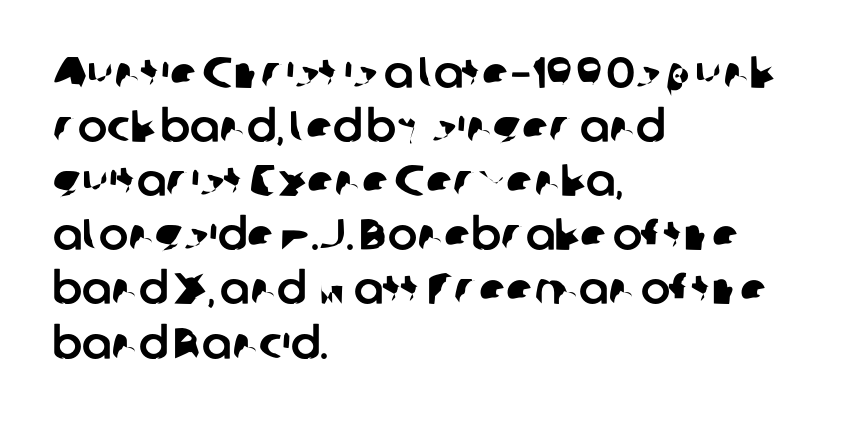
{"serif": "no", "width": "normal", "stroke_contrast": "low", "x_height": "medium", "monospaced": "no", "underline": "no", "align": "left", "line_spacing_ratio": 1.23, "letter_spacing": "normal", "letter_spacing_em": 0.0, "glyph_px": 44}
